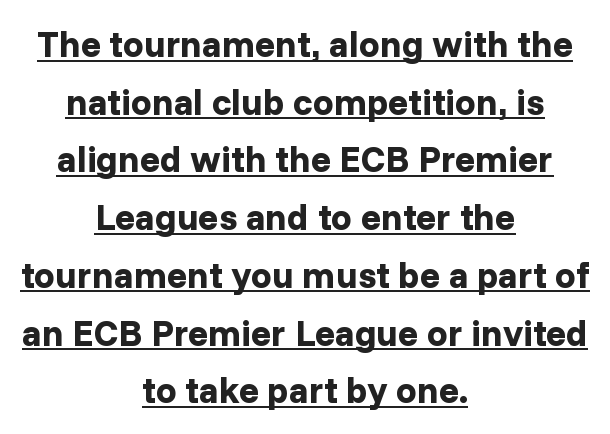
Q: Is the text bold? A: Yes.
Q: Is the text italic (slanted)? A: No, it is upright.
Q: Is the typeface a serif or a sans-serif typeface? A: Sans-serif.
Q: Is the text underlined? A: Yes.
Q: How is the paragraph aligned? A: Centered.
Q: Is the spacing between letters normal or unusually wide? A: Normal.
Q: Is the spacing between lines tight, normal or loose? A: Normal.
Q: Width (condensed, normal, or wide)? A: Normal.
Q: Stroke contrast? A: Low.
Q: x-height? A: Medium.
Q: Monospaced? A: No.
